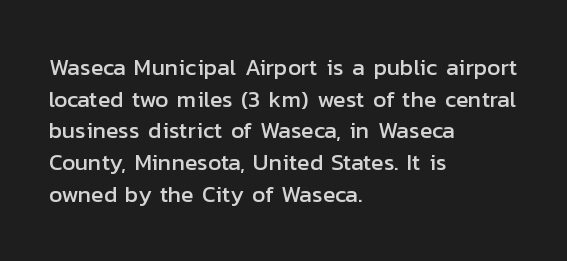
The tracking reads as untouched default to a designer's eye. These lines were composed using upright roman letters. A clean baseline with only descenders dipping below it. The designer left line spacing at the default. The lines are quadded left.
